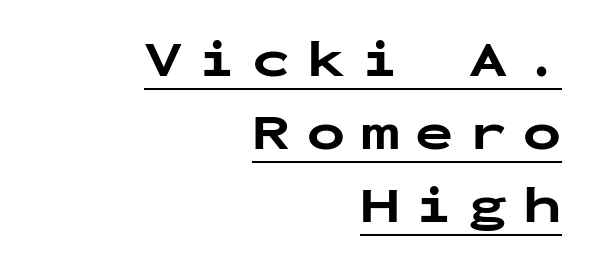
Q: Is the text bold? A: Yes.
Q: Is the text italic (slanted)? A: No, it is upright.
Q: Is the typeface a serif or a sans-serif typeface? A: Sans-serif.
Q: Is the text underlined? A: Yes.
Q: How is the paragraph aligned? A: Right-aligned.
Q: Is the spacing between letters normal or unusually wide? A: Unusually wide.
Q: Is the spacing between lines tight, normal or loose? A: Normal.
Q: Width (condensed, normal, or wide)? A: Wide.
Q: Stroke contrast? A: Low.
Q: x-height? A: Medium.
Q: Monospaced? A: Yes.
